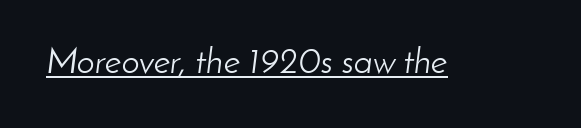
The image shows 36 px light type, italic (leaning right); set normal letter spacing, underlined; low stroke contrast and a small x-height.
